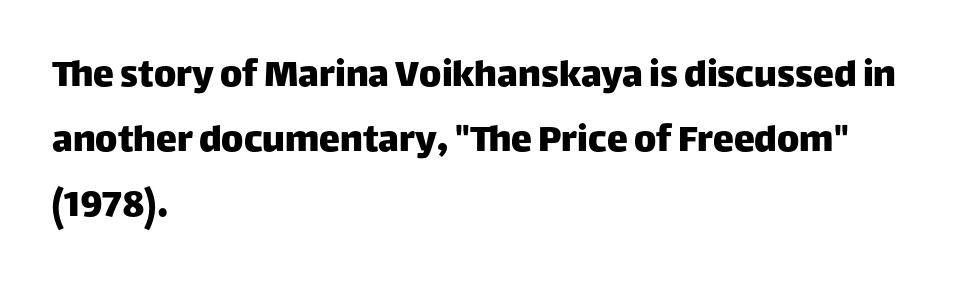
Q: Is the text italic (slanted)? A: No, it is upright.
Q: Is the typeface a serif or a sans-serif typeface? A: Sans-serif.
Q: Is the text underlined? A: No.
Q: How is the paragraph aligned? A: Left-aligned.
Q: Is the spacing between letters normal or unusually wide? A: Normal.
Q: Is the spacing between lines tight, normal or loose? A: Normal.
Q: Width (condensed, normal, or wide)? A: Normal.
Q: Stroke contrast? A: Low.
Q: x-height? A: Large.
Q: Monospaced? A: No.
